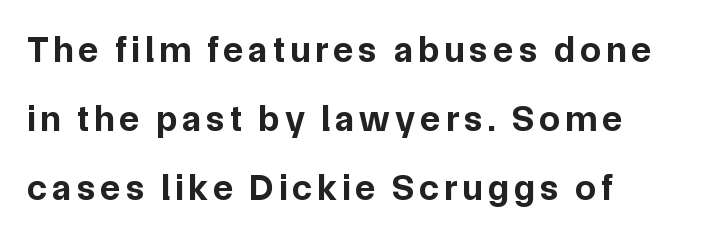
Weight check: bold — yes, fully. Does the lettering tilt? It doesn't — this is upright. The characters display no serif detailing; their extremities are plain. Type without underlining. Reading down the block, your eye returns to a fixed left position each line.
